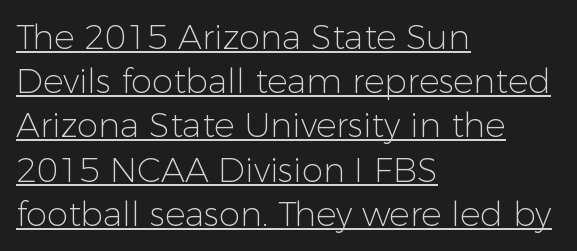
{"serif": "no", "italic": "no", "bold": "no", "weight": "light", "width": "normal", "stroke_contrast": "low", "x_height": "medium", "monospaced": "no", "underline": "yes", "align": "left", "line_spacing": "normal", "line_spacing_ratio": 1.3, "letter_spacing": "normal", "letter_spacing_em": 0.0, "glyph_px": 34}
